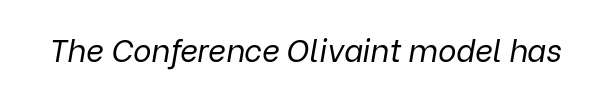
The image shows 31 px regular-weight type, italic (leaning right); set normal letter spacing, not underlined; low stroke contrast and a medium x-height.
